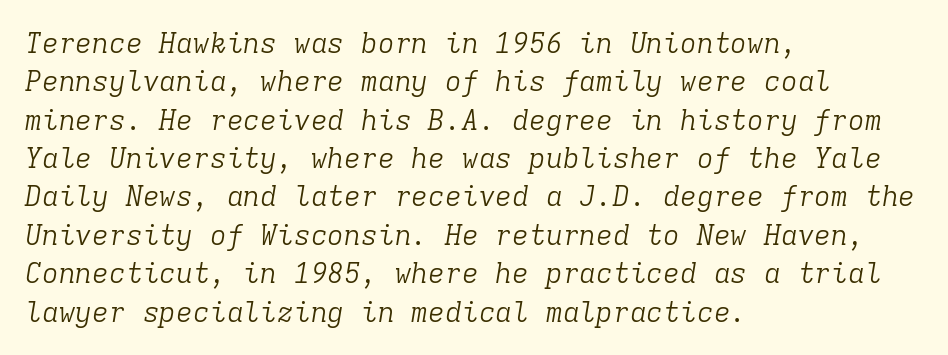
The letters look calm and open, with moderate or lighter stems. A bare baseline throughout the passage. The letters are slanted; this is an italic face. Characters follow at the spacing the type designer built in.
